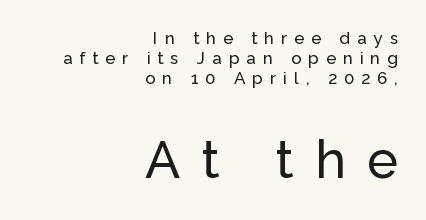
{"serif": "no", "italic": "no", "width": "normal", "stroke_contrast": "low", "x_height": "medium", "monospaced": "no", "underline": "no", "align": "right", "line_spacing_ratio": 1.17, "letter_spacing": "wide", "letter_spacing_em": 0.41, "larger_block": "second", "size_ratio": 3.06, "glyph_px": 52}
